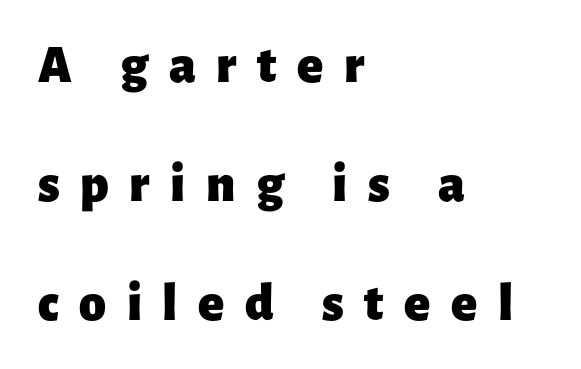
The paragraph shown leans on its left margin. Interline gaps are noticeably wide in this sample. The words here are not underlined. Heft: maximum for text — a bold.
